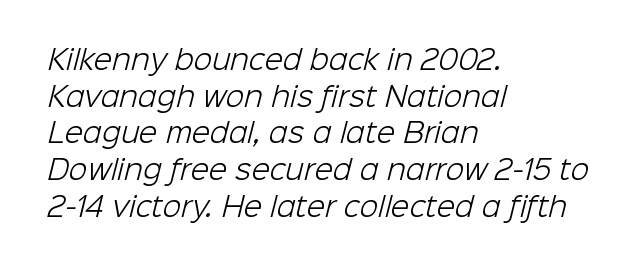
In terms of letterspacing, this is plain default setting. Check the space under the baseline: it is left empty. The typesetting does not lean heavy: it is not bold. In terms of leading, this rendering sits right in the middle.
